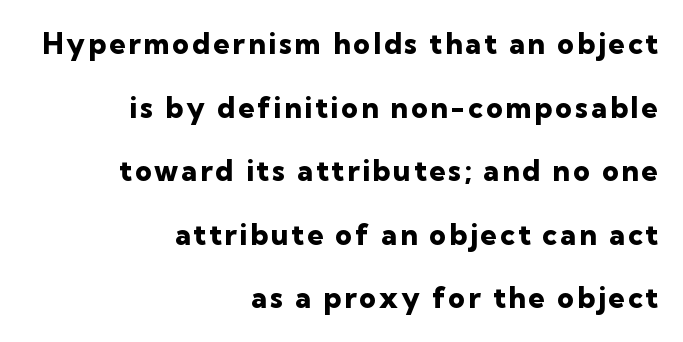
{"serif": "no", "italic": "no", "bold": "yes", "weight": "heavy", "width": "normal", "stroke_contrast": "low", "x_height": "medium", "monospaced": "no", "underline": "no", "align": "right", "line_spacing": "loose", "line_spacing_ratio": 2.19, "glyph_px": 29}
